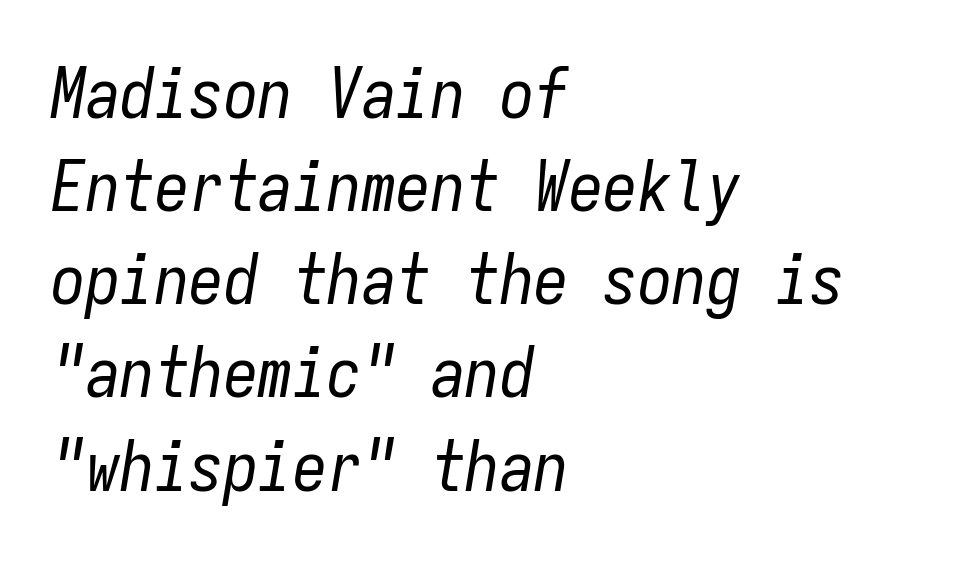
Q: Is the text bold? A: No.
Q: Is the text italic (slanted)? A: Yes, it leans right by about 9 degrees.
Q: Is the text underlined? A: No.
Q: How is the paragraph aligned? A: Left-aligned.
Q: Is the spacing between letters normal or unusually wide? A: Normal.
Q: Is the spacing between lines tight, normal or loose? A: Normal.
Q: Width (condensed, normal, or wide)? A: Condensed.
Q: Stroke contrast? A: Low.
Q: x-height? A: Medium.
Q: Monospaced? A: Yes.
